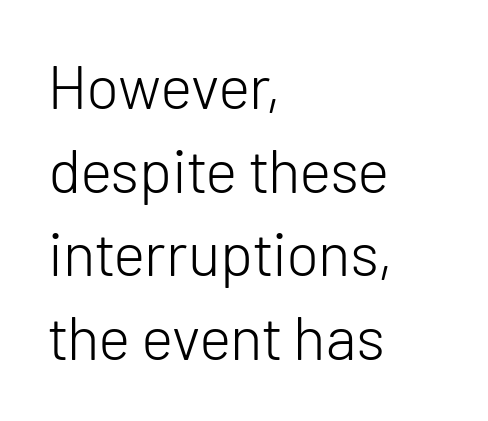
{"serif": "no", "italic": "no", "bold": "no", "weight": "light", "width": "normal", "stroke_contrast": "low", "x_height": "medium", "monospaced": "no", "underline": "no", "align": "left", "line_spacing": "normal", "line_spacing_ratio": 1.37, "letter_spacing": "normal", "letter_spacing_em": 0.0, "glyph_px": 61}
